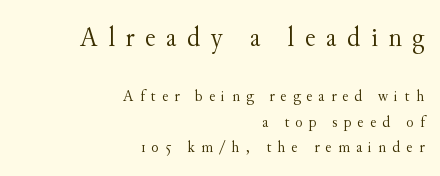
Small tapered or slab feet sit at the stroke ends, so this counts as serif. The axis of the letterforms is exactly vertical. Leading matches the norm, producing a regular column. The rendering uses natural spacing where letterforms have individual widths.
